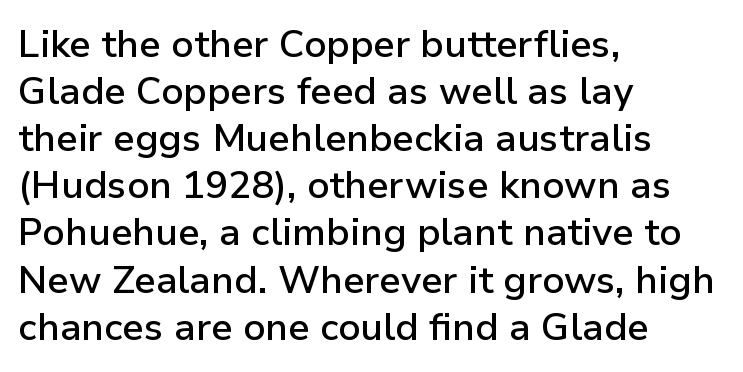
The rendering anchors every line to the left-hand side. There is no visible air inserted between adjacent glyphs. Bold? Not quite — semibold, heavier than regular but stopping short. Descenders hang freely into open space. The passage shown is typed in a proportional face where columns would drift. Note: no serifs on the glyphs.
